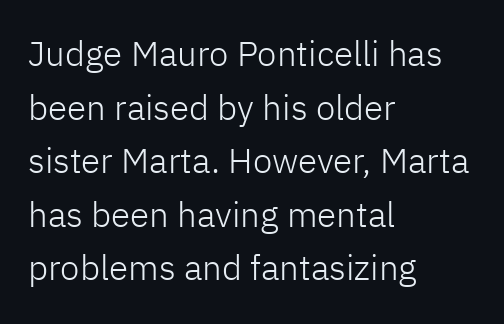
Note the varied advance widths — an 'i' is clearly narrower than an 'm'. This is sans-serif lettering, the kind often seen on screens and signage. A typesetter would call this zero additional tracking. Every row of glyphs begins at an identical x-position on the left. Anything drawn beneath the words? Only blank space. The font is comparable to plain body text, perhaps lighter.
